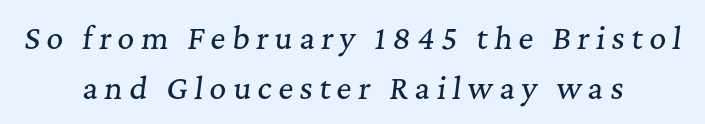
Q: Is the text italic (slanted)? A: Yes, it leans right by about 7 degrees.
Q: Is the typeface a serif or a sans-serif typeface? A: Serif.
Q: Is the text underlined? A: No.
Q: How is the paragraph aligned? A: Centered.
Q: Is the spacing between letters normal or unusually wide? A: Unusually wide.
Q: Width (condensed, normal, or wide)? A: Normal.
Q: Stroke contrast? A: Medium.
Q: x-height? A: Medium.
Q: Monospaced? A: No.
